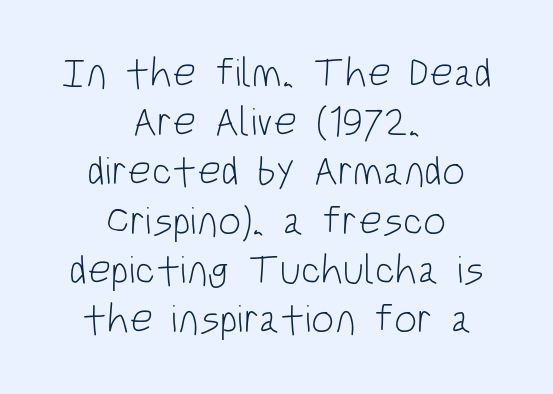
The image shows 41 px light, condensed sans-serif type, upright; set centered, line spacing 1.2x, normal letter spacing, not underlined; low stroke contrast and a large x-height.
